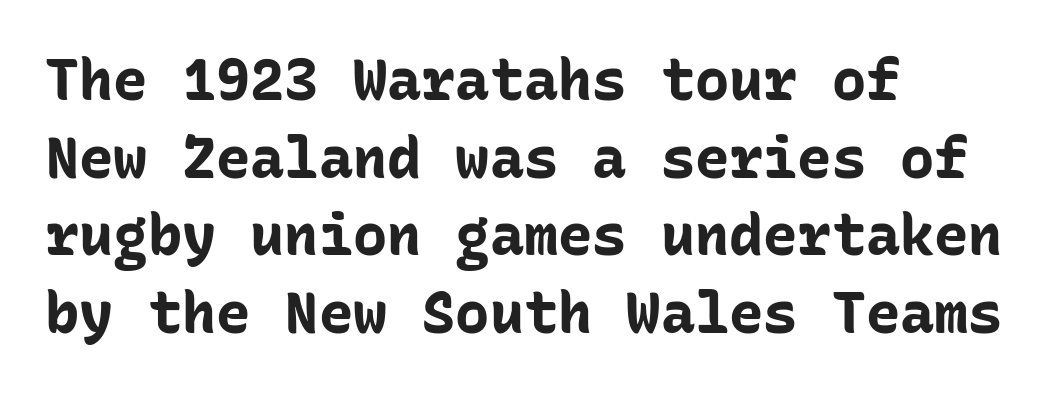
Q: Is the text bold? A: Yes.
Q: Is the text italic (slanted)? A: No, it is upright.
Q: Is the typeface a serif or a sans-serif typeface? A: Sans-serif.
Q: Is the text underlined? A: No.
Q: How is the paragraph aligned? A: Left-aligned.
Q: Is the spacing between letters normal or unusually wide? A: Normal.
Q: Is the spacing between lines tight, normal or loose? A: Normal.
Q: Width (condensed, normal, or wide)? A: Normal.
Q: Stroke contrast? A: Low.
Q: x-height? A: Medium.
Q: Monospaced? A: Yes.
